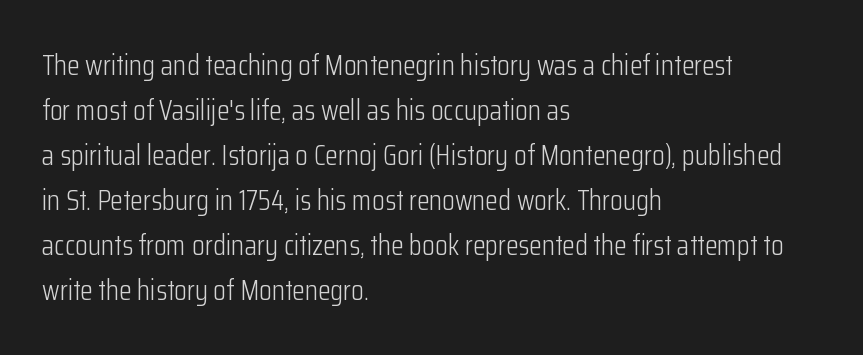
Q: Is the text bold? A: No.
Q: Is the text italic (slanted)? A: No, it is upright.
Q: Is the typeface a serif or a sans-serif typeface? A: Sans-serif.
Q: Is the text underlined? A: No.
Q: How is the paragraph aligned? A: Left-aligned.
Q: Is the spacing between letters normal or unusually wide? A: Normal.
Q: Is the spacing between lines tight, normal or loose? A: Normal.
Q: Width (condensed, normal, or wide)? A: Condensed.
Q: Stroke contrast? A: Low.
Q: x-height? A: Medium.
Q: Monospaced? A: No.
